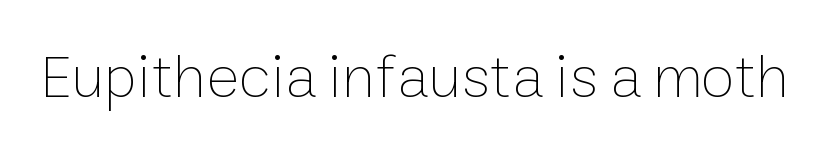
Q: Is the text bold? A: No.
Q: Is the text italic (slanted)? A: No, it is upright.
Q: Is the text underlined? A: No.
Q: Is the spacing between letters normal or unusually wide? A: Normal.
Q: Width (condensed, normal, or wide)? A: Normal.
Q: Stroke contrast? A: Low.
Q: x-height? A: Medium.
Q: Monospaced? A: No.
